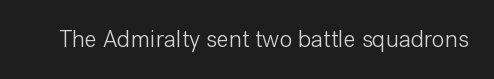
Only glyphs here, with clear space below each row. Notice how the stems are strictly vertical — no italics here. Between one letter and the next there's only the usual sliver of space. Is this a heavy cut? Hardly; it is regular or lighter.
